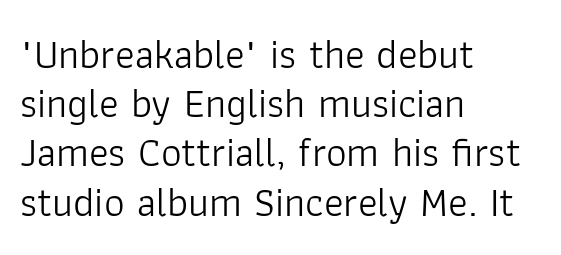
Every stem runs plumb, perpendicular to the baseline. Each line starts at the same left margin while the right side varies. No letter is thick-stroked: the sample isn't bold. The face used here is proportionally spaced, like ordinary book or web type. Anything drawn beneath the words? Only blank space. Glyph-to-glyph distance matches everyday printed text.
